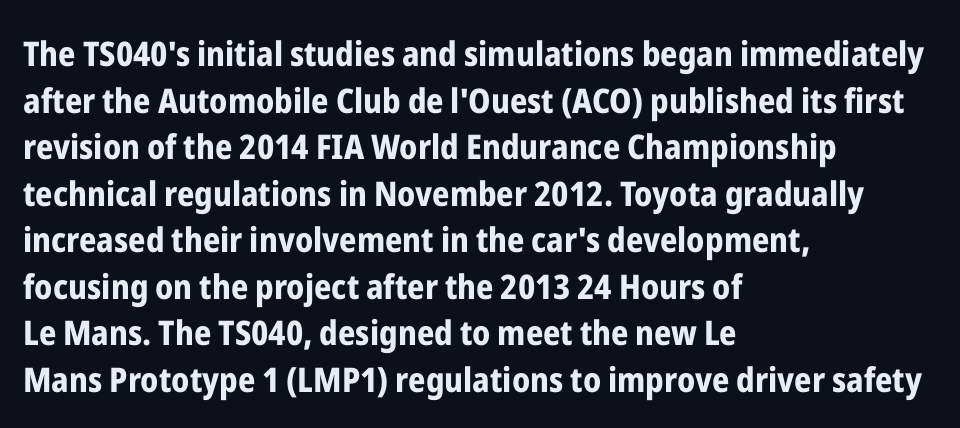
The image shows 34 px bold, condensed sans-serif type, upright; set left-aligned, normal line spacing (1.37x), normal letter spacing, not underlined; low stroke contrast and a medium x-height.
